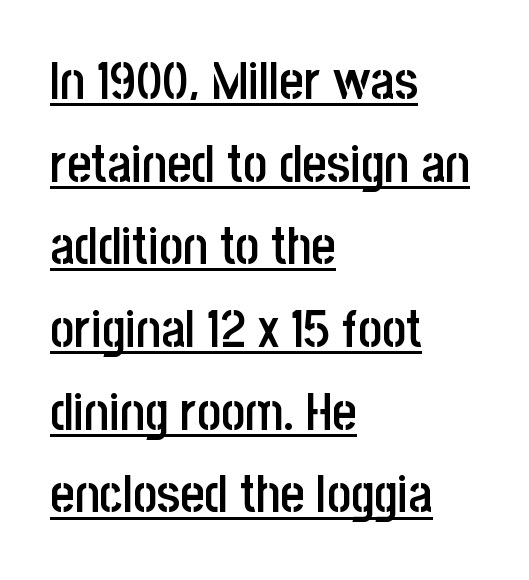
Look at the bottom of the vertical strokes: they stop flat, with no serifs. The string is rendered with underlining switched on. What's the leading like? Ordinary, nothing unusual. Unlike italic type, these characters show no tilt at all. Spacing verdict: proportional, widths tailored to each character. What weight is shown? A semibold, between regular and bold.
